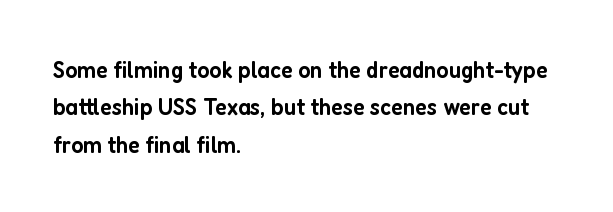
Standard letterfit; no display-style spreading of the glyphs. A bare baseline throughout the passage. Baseline-to-baseline distance is the conventional proportion of letter height. The axis of the letterforms is exactly vertical. The passage shown is semibold, sitting just below true bold. The lines are quadded left.
